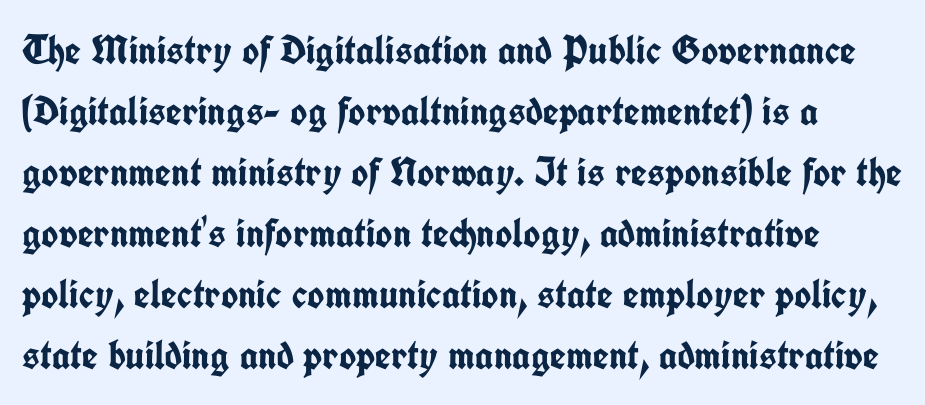
{"serif": "no", "italic": "no", "bold": "yes", "weight": "semibold", "width": "condensed", "stroke_contrast": "low", "x_height": "medium", "monospaced": "no", "underline": "no", "line_spacing": "normal", "line_spacing_ratio": 1.49, "letter_spacing": "normal", "letter_spacing_em": 0.0, "glyph_px": 41}
